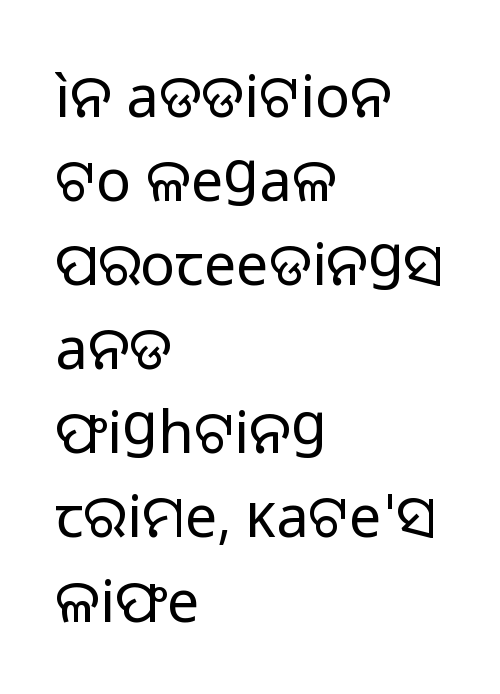
Q: Is the text bold? A: No.
Q: Is the text italic (slanted)? A: No, it is upright.
Q: Is the typeface a serif or a sans-serif typeface? A: Sans-serif.
Q: Is the text underlined? A: No.
Q: How is the paragraph aligned? A: Left-aligned.
Q: Is the spacing between letters normal or unusually wide? A: Normal.
Q: Is the spacing between lines tight, normal or loose? A: Normal.
Q: Width (condensed, normal, or wide)? A: Normal.
Q: Stroke contrast? A: Low.
Q: x-height? A: Medium.
Q: Monospaced? A: No.
